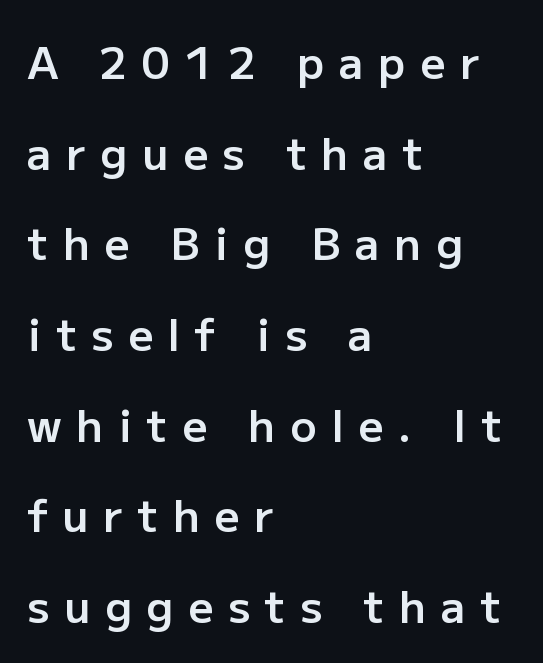
The image shows 44 px semibold sans-serif type, upright; set left-aligned, loose line spacing (2.06x), unusually wide letter spacing (+0.33 em), not underlined; low stroke contrast and a medium x-height.
